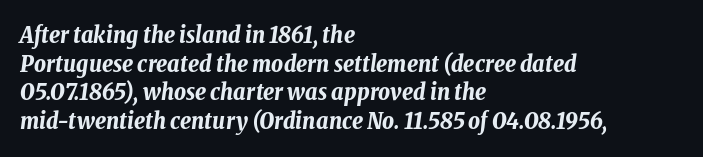
{"italic": "yes", "lean": "right", "slant_degrees": 8, "bold": "yes", "underline": "no", "align": "left", "line_spacing": "normal", "line_spacing_ratio": 1.25, "letter_spacing": "normal", "letter_spacing_em": 0.0, "glyph_px": 23}
